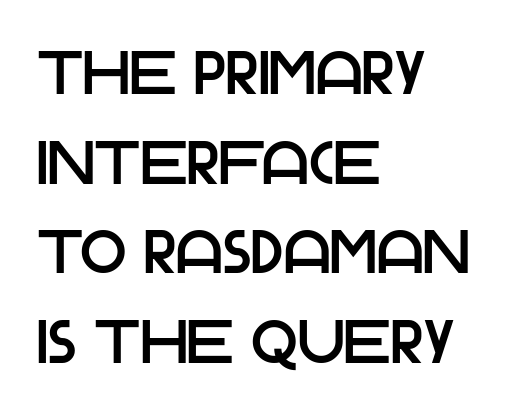
{"serif": "no", "italic": "no", "width": "normal", "stroke_contrast": "low", "x_height": "large", "monospaced": "no", "underline": "no", "align": "left", "line_spacing": "normal", "line_spacing_ratio": 1.47, "letter_spacing": "normal", "letter_spacing_em": 0.0, "glyph_px": 61}
